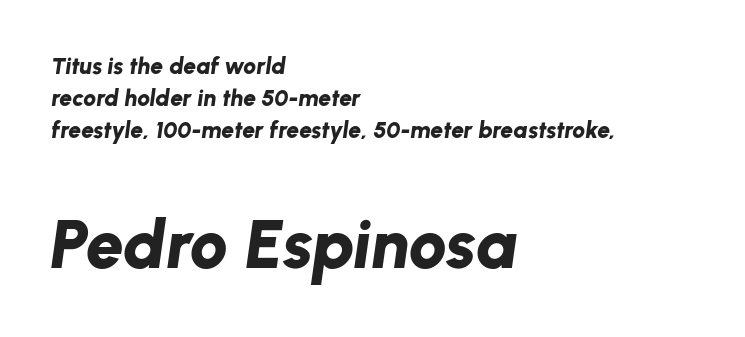
Q: Is the text bold? A: Yes.
Q: Is the text italic (slanted)? A: Yes, it leans right by about 8 degrees.
Q: Is the text underlined? A: No.
Q: How is the paragraph aligned? A: Left-aligned.
Q: Is the spacing between letters normal or unusually wide? A: Normal.
Q: Is the spacing between lines tight, normal or loose? A: Normal.
Q: Which block of text is set in a larger size, the first (top) or the second (bottom)? A: The second (bottom) one.
Q: Width (condensed, normal, or wide)? A: Normal.
Q: Stroke contrast? A: Low.
Q: x-height? A: Medium.
Q: Monospaced? A: No.
